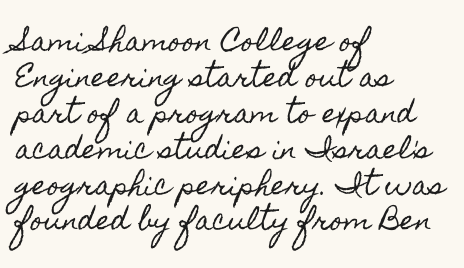
{"underline": "no", "align": "left", "line_spacing": "normal", "line_spacing_ratio": 1.38, "letter_spacing": "normal", "letter_spacing_em": 0.0, "glyph_px": 26}
